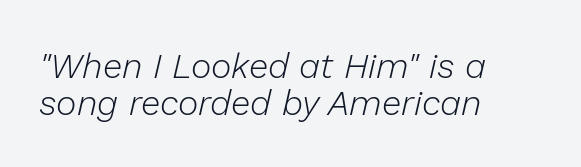
{"italic": "yes", "lean": "right", "slant_degrees": 13, "bold": "no", "weight": "light", "width": "normal", "stroke_contrast": "low", "x_height": "medium", "monospaced": "no", "underline": "no", "align": "left", "line_spacing": "tight", "line_spacing_ratio": 1.06, "letter_spacing": "normal", "letter_spacing_em": 0.0, "glyph_px": 35}
